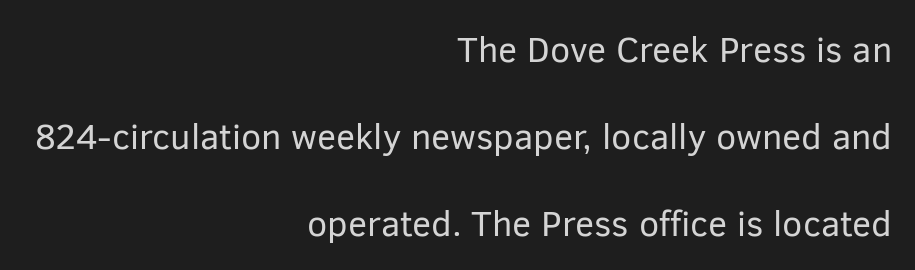
A student would call this right alignment; a typographer would say flush right, rag left. Unmarked baselines from the first word to the last. Widely set lines give the paragraph a tall, airy silhouette. Classification — sans serif. These lines are rendered in a variable-pitch font. The tracking reads as untouched default to a designer's eye.
